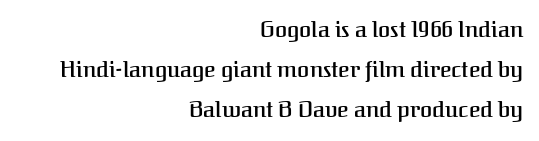
The lettering stays uniformly vertical, giving the passage a roman look. The string is rendered with underlining switched off. Honestly, the letter spacing is just normal — you wouldn't notice it. This is moderately heavy type, rendered in semibold. The setting favours the right margin, as signatures and pull-quotes sometimes do.
